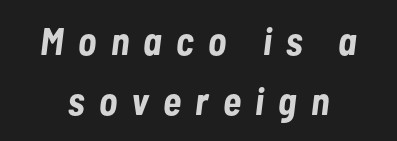
Q: Is the text bold? A: Yes.
Q: Is the text italic (slanted)? A: Yes, it leans right by about 7 degrees.
Q: Is the text underlined? A: No.
Q: Is the spacing between letters normal or unusually wide? A: Unusually wide.
Q: Is the spacing between lines tight, normal or loose? A: Normal.
Q: Width (condensed, normal, or wide)? A: Condensed.
Q: Stroke contrast? A: Low.
Q: x-height? A: Medium.
Q: Monospaced? A: No.
